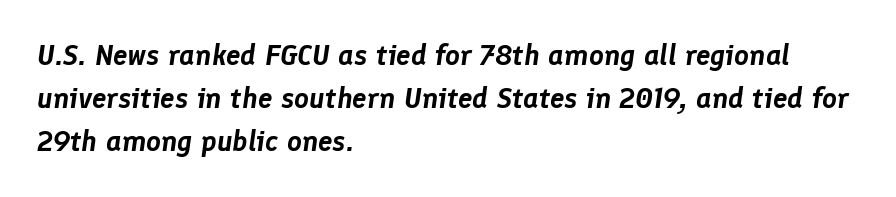
The whole block is typeset with a tilt. Tracking value appears to be zero — textbook default spacing. This sample is left-justified, so line endings fall wherever the words run out. Each row of text sits above clean, open space.
